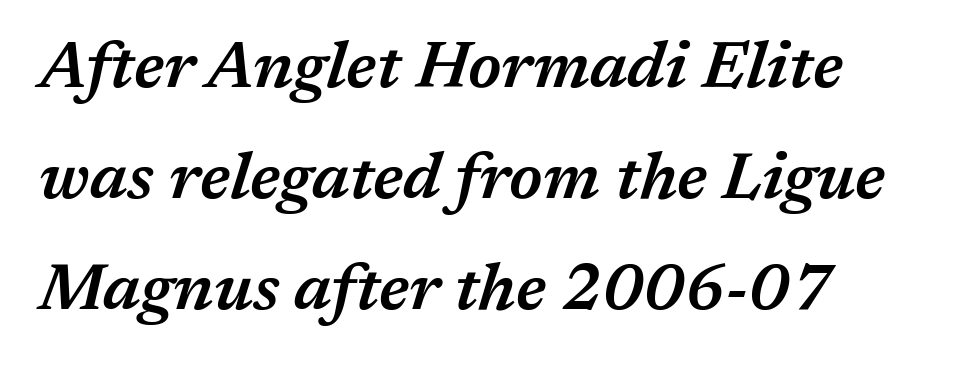
{"italic": "yes", "lean": "right", "slant_degrees": 17, "bold": "semi", "weight": "semibold", "width": "normal", "stroke_contrast": "medium", "x_height": "medium", "monospaced": "no", "underline": "no", "align": "left", "line_spacing_ratio": 1.71, "letter_spacing": "normal", "letter_spacing_em": 0.0, "glyph_px": 65}
